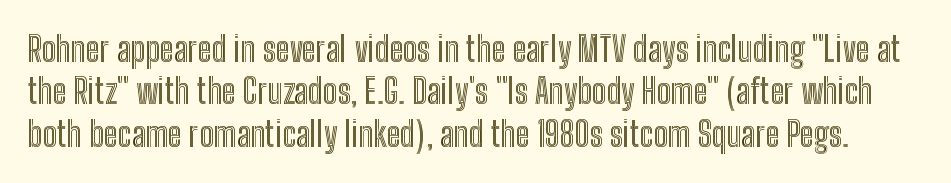
The image shows 34 px condensed type, upright; set normal line spacing (1.25x), normal letter spacing, not underlined; a medium x-height.
